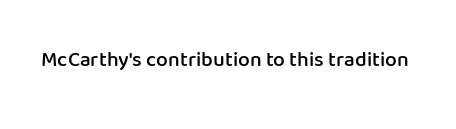
{"italic": "no", "bold": "semi", "underline": "no", "letter_spacing": "normal", "letter_spacing_em": 0.0, "glyph_px": 21}
